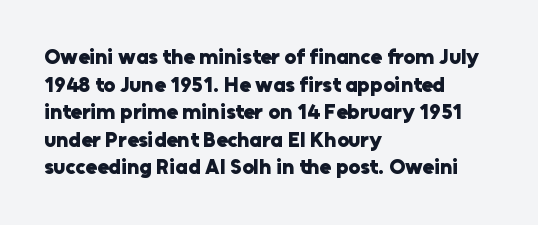
The image shows 21 px bold type, upright; set left-aligned, normal line spacing (1.31x), normal letter spacing, not underlined.
